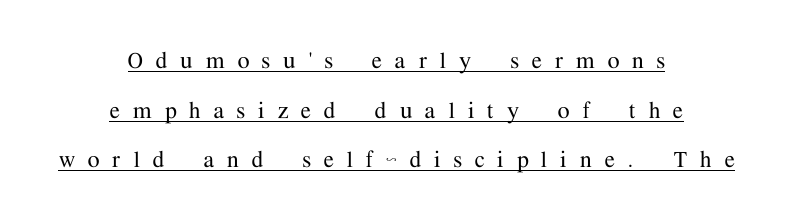
The image shows 27 px text type, upright; set centered, line spacing 1.84x, unusually wide letter spacing (+0.49 em), underlined.
